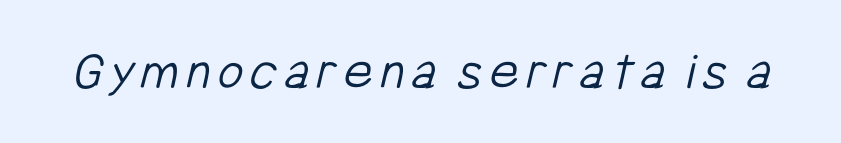
Q: Is the text bold? A: No.
Q: Is the typeface a serif or a sans-serif typeface? A: Sans-serif.
Q: Is the text underlined? A: No.
Q: Width (condensed, normal, or wide)? A: Condensed.
Q: Stroke contrast? A: Low.
Q: x-height? A: Medium.
Q: Monospaced? A: No.
